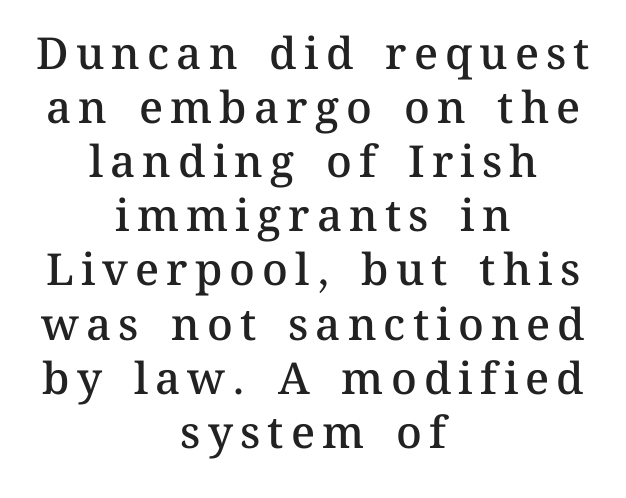
The image shows 44 px semibold type, upright; set centered, line spacing 1.23x, not underlined; medium stroke contrast and a medium x-height.
